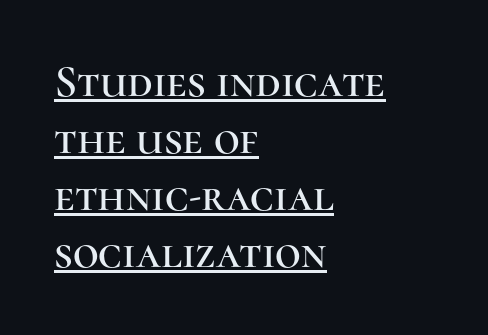
The image shows 45 px serif type, upright; set left-aligned, normal line spacing (1.27x), normal letter spacing, underlined; high stroke contrast and a medium x-height.
